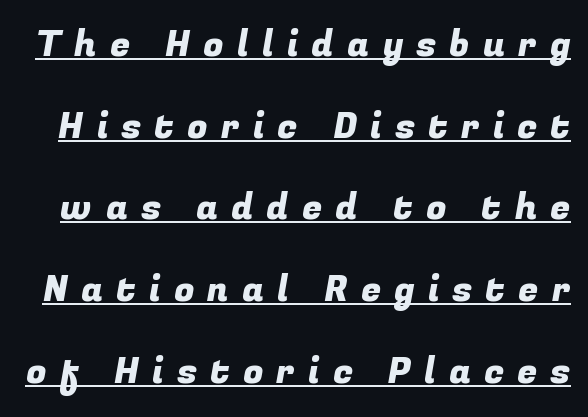
Note: no serifs on the glyphs. The passage shown is typed in a proportional face where columns would drift. Does a line run under the words? Yes, clearly. Vertically, the passage feels expansive, rows floating well apart.
